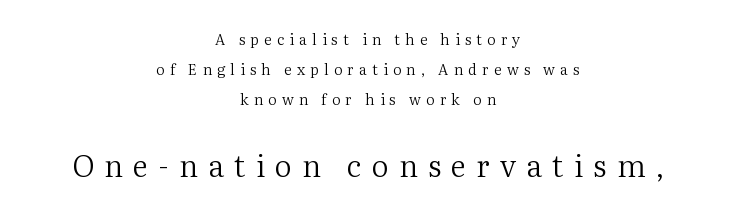
The image shows 30 px regular-weight serif type, upright; set centered, loose line spacing (2.01x), unusually wide letter spacing (+0.34 em), not underlined; the second (bottom) block is 2.0x larger; medium stroke contrast and a medium x-height.
